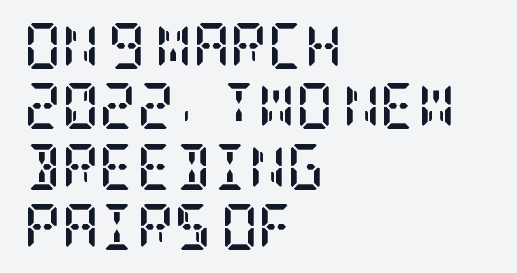
Normally led — the rows are evenly, conventionally spaced. The rendering anchors every line to the left-hand side. Words appear dense and cohesive because spacing is normal. Set as a true bold cut, around the 700 mark. Serifs: yes, visible at the terminals of the letterforms.
